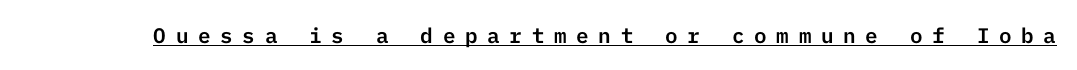
The image shows 21 px text type, upright; set unusually wide letter spacing (+0.46 em), underlined.
